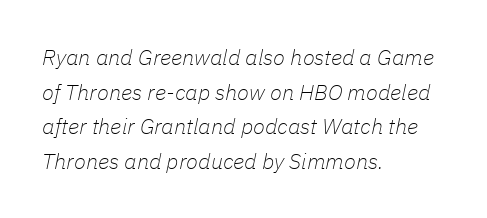
Q: Is the text bold? A: No.
Q: Is the text italic (slanted)? A: Yes, it leans right by about 11 degrees.
Q: Is the text underlined? A: No.
Q: How is the paragraph aligned? A: Left-aligned.
Q: Is the spacing between letters normal or unusually wide? A: Normal.
Q: Is the spacing between lines tight, normal or loose? A: Normal.
